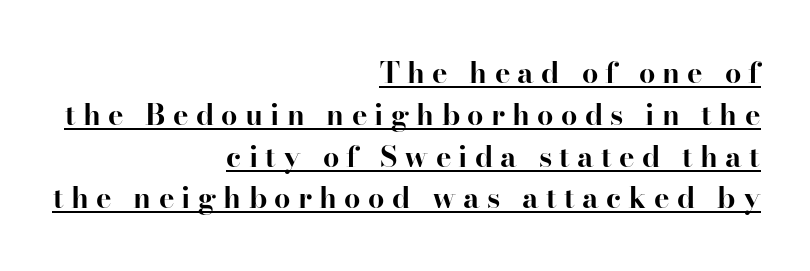
Q: Is the text bold? A: Yes.
Q: Is the text italic (slanted)? A: No, it is upright.
Q: Is the typeface a serif or a sans-serif typeface? A: Serif.
Q: Is the text underlined? A: Yes.
Q: How is the paragraph aligned? A: Right-aligned.
Q: Is the spacing between letters normal or unusually wide? A: Unusually wide.
Q: Is the spacing between lines tight, normal or loose? A: Normal.
Q: Width (condensed, normal, or wide)? A: Normal.
Q: Stroke contrast? A: High.
Q: x-height? A: Small.
Q: Monospaced? A: No.
